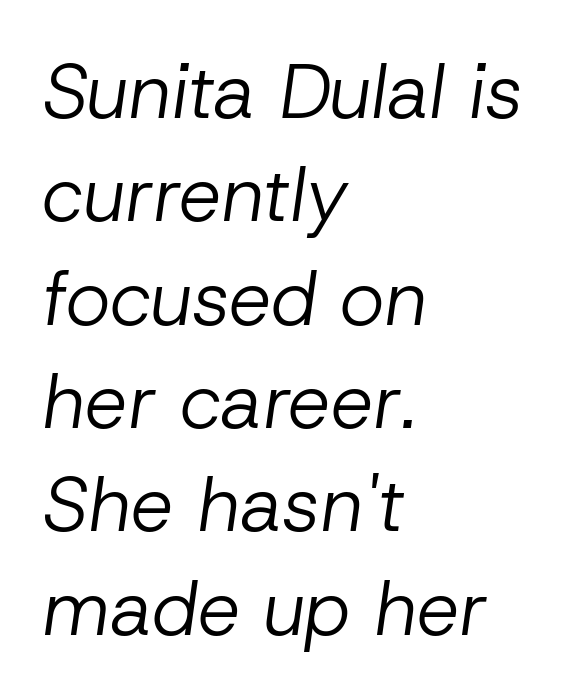
The passage shown is typed in a proportional face where columns would drift. This sample uses an oblique cut, with every glyph tilted off the vertical. Compared with a typical body face, this is equally light or lighter still. The glyphs are unaccompanied by any horizontal stroke below them. How are the letters spaced? Ordinarily, with no added tracking. Quick note: interline space is typical.
